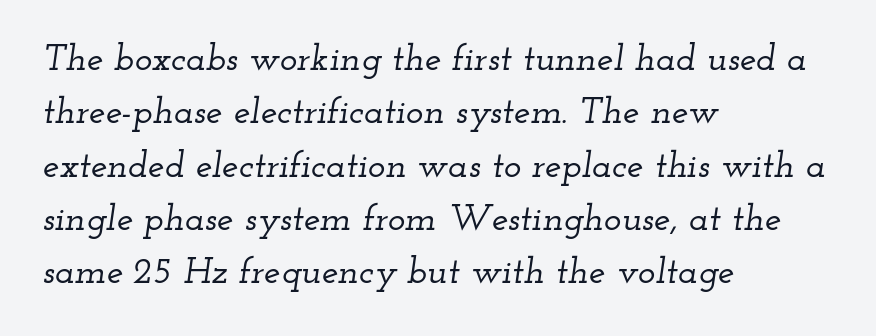
Q: Is the text italic (slanted)? A: Yes, it leans right by about 12 degrees.
Q: Is the typeface a serif or a sans-serif typeface? A: Serif.
Q: Is the text underlined? A: No.
Q: How is the paragraph aligned? A: Left-aligned.
Q: Is the spacing between letters normal or unusually wide? A: Normal.
Q: Is the spacing between lines tight, normal or loose? A: Normal.
Q: Width (condensed, normal, or wide)? A: Wide.
Q: Stroke contrast? A: Low.
Q: x-height? A: Small.
Q: Monospaced? A: No.
